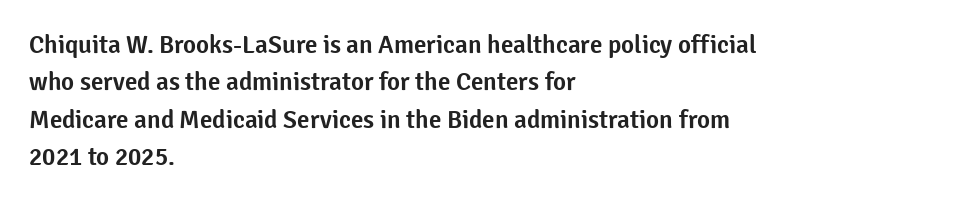
{"italic": "no", "underline": "no", "align": "left", "line_spacing": "normal", "line_spacing_ratio": 1.5, "letter_spacing": "normal", "letter_spacing_em": 0.0, "glyph_px": 25}
